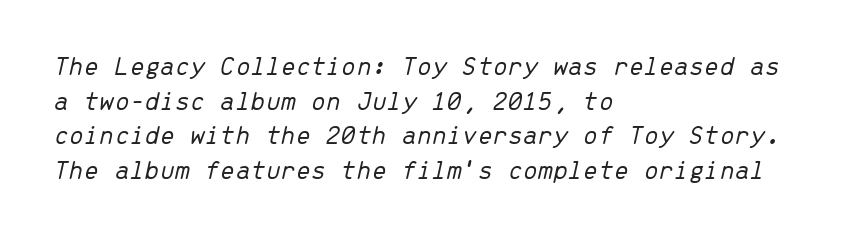
Q: Is the text bold? A: No.
Q: Is the text italic (slanted)? A: Yes, it leans right by about 13 degrees.
Q: Is the text underlined? A: No.
Q: How is the paragraph aligned? A: Left-aligned.
Q: Is the spacing between letters normal or unusually wide? A: Normal.
Q: Is the spacing between lines tight, normal or loose? A: Normal.
